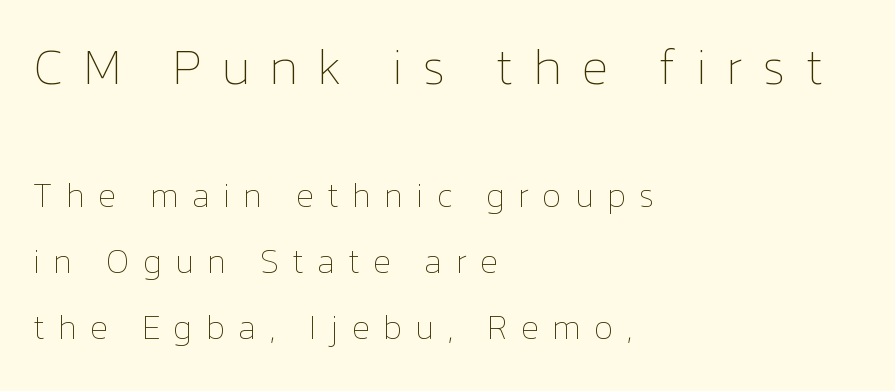
Q: Is the text bold? A: No.
Q: Is the text italic (slanted)? A: No, it is upright.
Q: Is the text underlined? A: No.
Q: How is the paragraph aligned? A: Left-aligned.
Q: Is the spacing between letters normal or unusually wide? A: Unusually wide.
Q: Is the spacing between lines tight, normal or loose? A: Loose.
Q: Which block of text is set in a larger size, the first (top) or the second (bottom)? A: The first (top) one.
Q: Width (condensed, normal, or wide)? A: Normal.
Q: Stroke contrast? A: Low.
Q: x-height? A: Medium.
Q: Monospaced? A: No.
